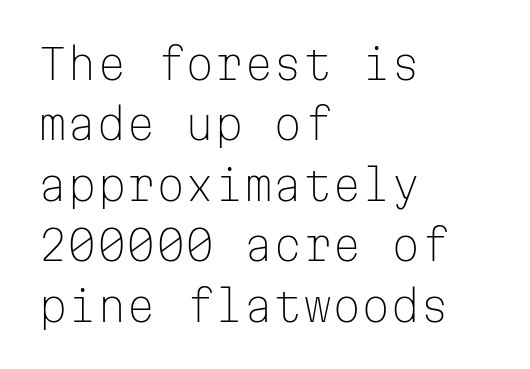
The image shows 42 px light sans-serif type, upright, monospaced; set left-aligned, normal line spacing (1.44x), normal letter spacing, not underlined; low stroke contrast and a medium x-height.
